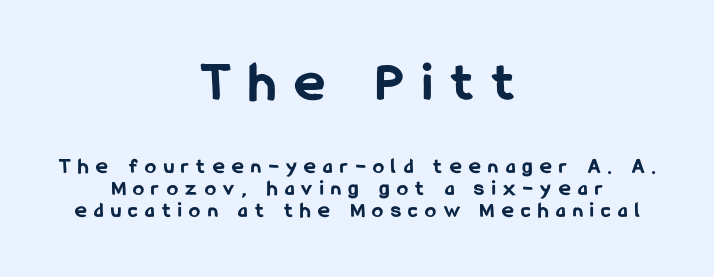
Q: Is the text bold? A: Yes.
Q: Is the text italic (slanted)? A: No, it is upright.
Q: Is the typeface a serif or a sans-serif typeface? A: Sans-serif.
Q: Is the text underlined? A: No.
Q: How is the paragraph aligned? A: Centered.
Q: Is the spacing between letters normal or unusually wide? A: Unusually wide.
Q: Is the spacing between lines tight, normal or loose? A: Tight.
Q: Which block of text is set in a larger size, the first (top) or the second (bottom)? A: The first (top) one.
Q: Width (condensed, normal, or wide)? A: Condensed.
Q: Stroke contrast? A: Low.
Q: x-height? A: Medium.
Q: Monospaced? A: No.
